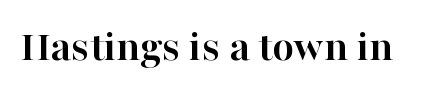
The image shows 45 px semibold serif type, upright; set normal letter spacing, not underlined; high stroke contrast and a medium x-height.
